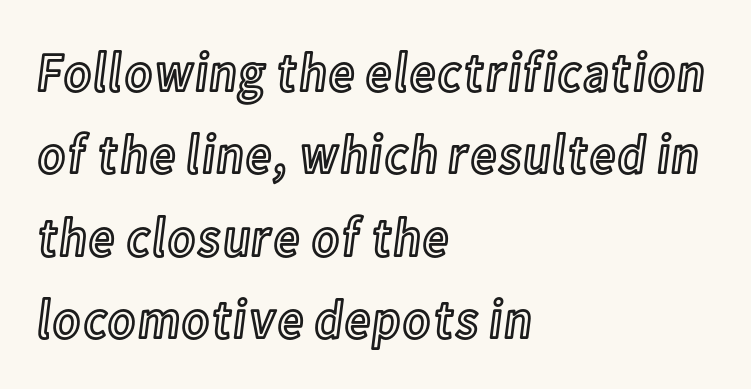
Horizontal alignment here is leftward, the default for most running prose. Looks like regular typesetting: each glyph gets only the width it needs. The tracking reads as untouched default to a designer's eye. A clean baseline with only descenders dipping below it. The rows are spaced the way most documents space them.
